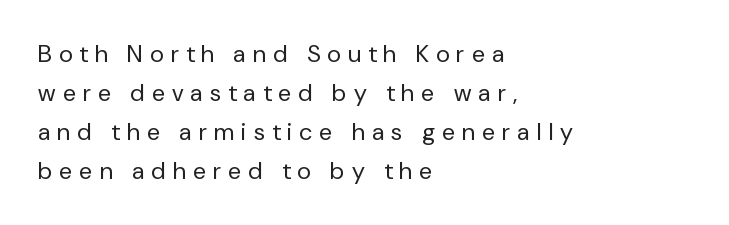
{"italic": "no", "bold": "no", "underline": "no", "align": "left", "line_spacing": "normal", "line_spacing_ratio": 1.62, "letter_spacing": "wide", "letter_spacing_em": 0.3, "glyph_px": 24}
